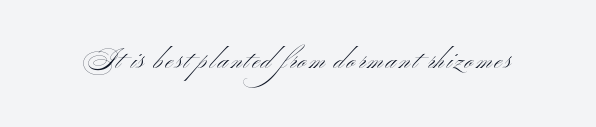
{"bold": "no", "underline": "no", "glyph_px": 26}
